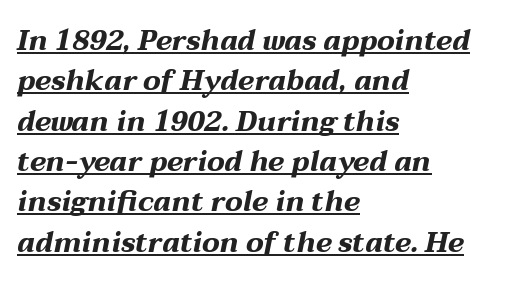
The image shows 28 px bold, wide type, italic (leaning right); set left-aligned, normal line spacing (1.44x), normal letter spacing, underlined; medium stroke contrast and a medium x-height.
